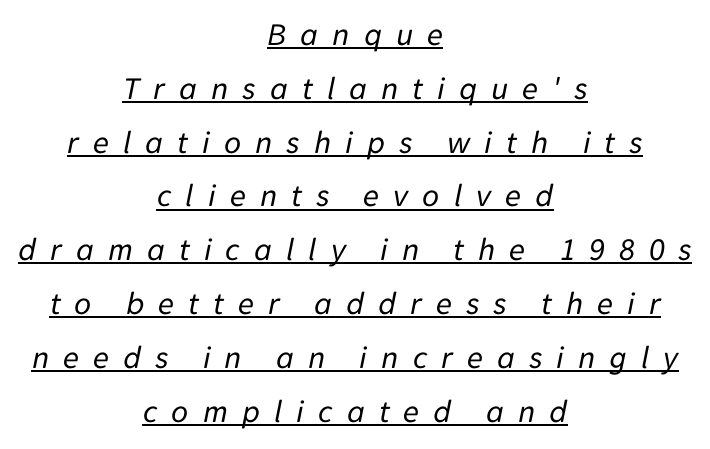
This sample has the flowing, uneven cadence of proportional lettering. Loose tracking; the words dissolve into strings of separated letters. The lettering is marked with a stroke running underneath it. The rendering positions every line midway between the sides. Notice how the stems are inclined rather than vertical — that's the hallmark of italics. Horizontal bands of white between lines are of average thickness.
